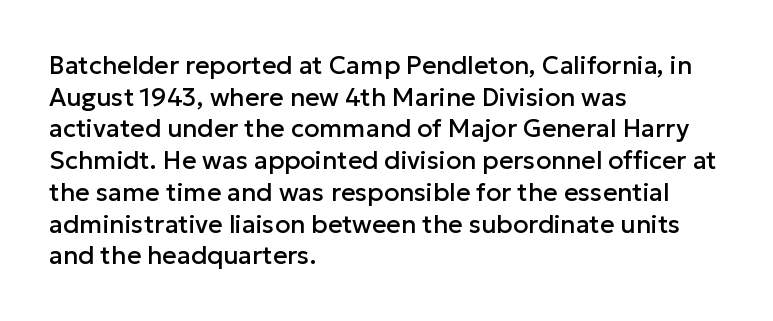
{"italic": "no", "underline": "no", "align": "left", "line_spacing": "normal", "line_spacing_ratio": 1.27, "letter_spacing": "normal", "letter_spacing_em": 0.0, "glyph_px": 25}
